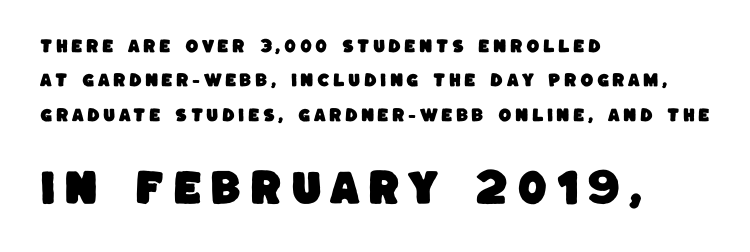
The image shows 38 px sans-serif type; set left-aligned, loose line spacing (2.29x), unusually wide letter spacing (+0.22 em), not underlined; the second (bottom) block is 2.53x larger; low stroke contrast and a large x-height.
